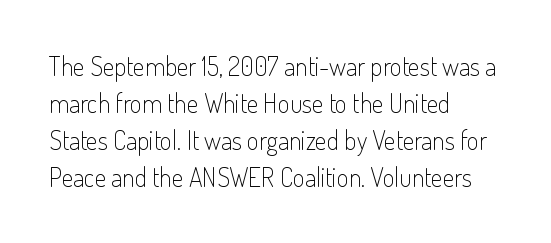
{"italic": "no", "bold": "no", "underline": "no", "align": "left", "line_spacing": "normal", "line_spacing_ratio": 1.42, "letter_spacing": "normal", "letter_spacing_em": 0.0, "glyph_px": 26}
